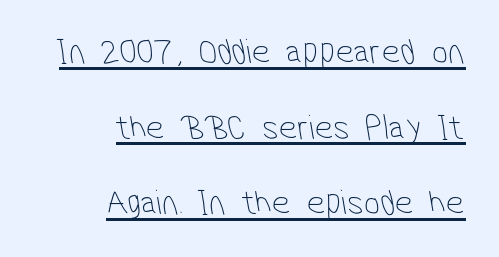
Each line of the rendering has a horizontal stroke beneath the glyphs. You could call the tracking neutral — neither tight nor loose. This rendering employs a face without finishing strokes, i.e., a sans-serif. This sample is right-justified, so line beginnings fall wherever the words allow.
